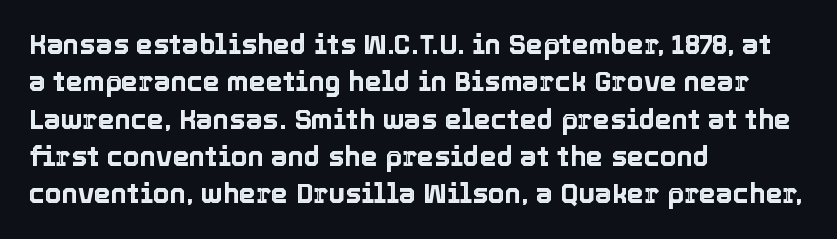
Normally led — the rows are evenly, conventionally spaced. Letter spacing: default. This is the regular roman posture of the typeface. Clear beneath every line of the passage. This rendering uses left alignment, leaving the right contour irregular.
